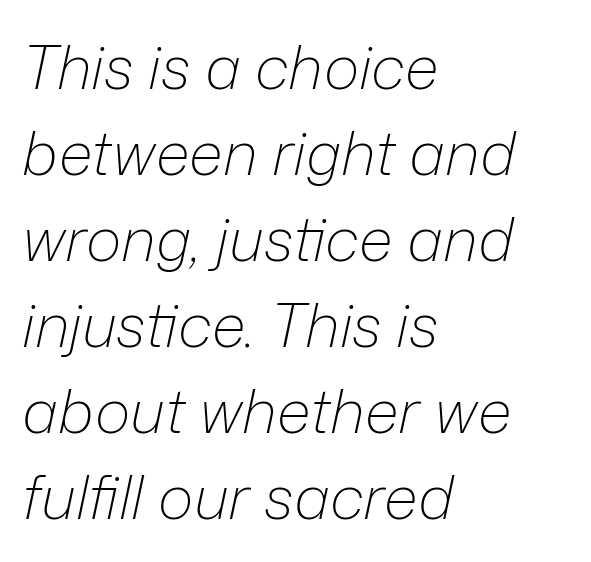
{"italic": "yes", "lean": "right", "slant_degrees": 12, "bold": "no", "weight": "light", "width": "normal", "stroke_contrast": "low", "x_height": "medium", "monospaced": "no", "underline": "no", "align": "left", "line_spacing": "normal", "line_spacing_ratio": 1.41, "letter_spacing": "normal", "letter_spacing_em": 0.0, "glyph_px": 61}
